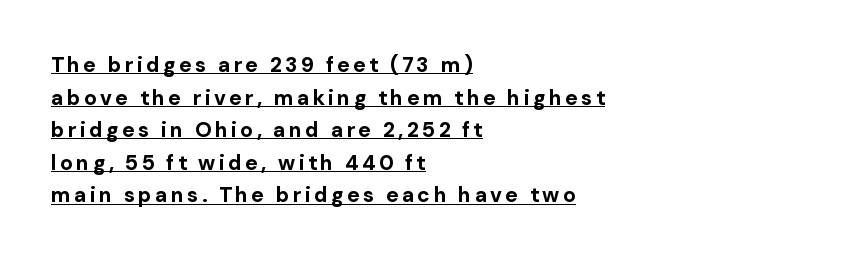
Q: Is the text bold? A: Yes.
Q: Is the text italic (slanted)? A: No, it is upright.
Q: Is the text underlined? A: Yes.
Q: How is the paragraph aligned? A: Left-aligned.
Q: Is the spacing between lines tight, normal or loose? A: Normal.
